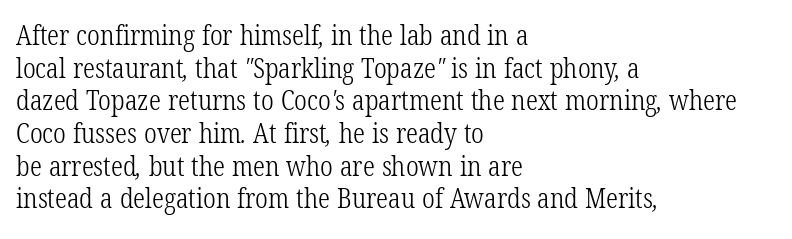
These glyphs show unthickened strokes, regular width or finer. The glyphs are unaccompanied by any horizontal stroke below them. The horizontal fit of the characters is conventional and even. The rendering anchors every line to the left-hand side.
